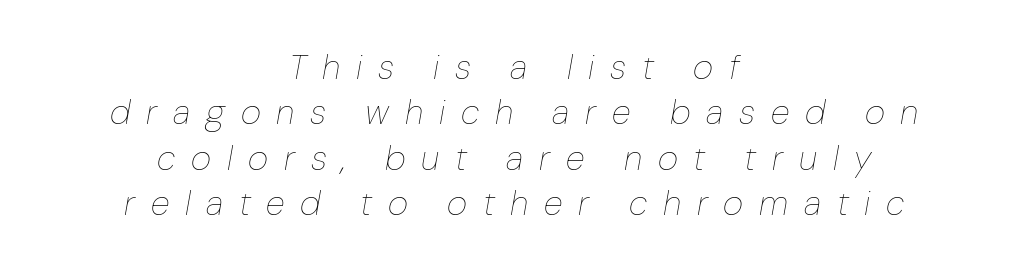
{"italic": "yes", "lean": "right", "slant_degrees": 10, "bold": "no", "weight": "thin", "width": "normal", "stroke_contrast": "low", "x_height": "medium", "monospaced": "no", "underline": "no", "align": "center", "line_spacing": "normal", "line_spacing_ratio": 1.3, "letter_spacing": "wide", "letter_spacing_em": 0.45, "glyph_px": 35}
